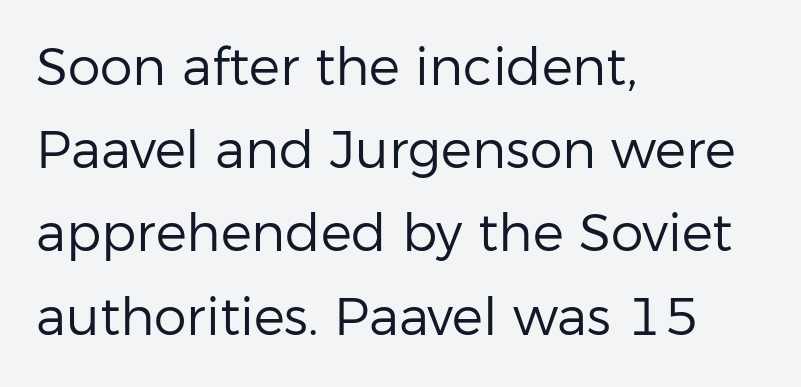
The image shows 52 px regular-weight sans-serif type, upright; set left-aligned, normal line spacing (1.6x), normal letter spacing, not underlined; low stroke contrast and a medium x-height.
